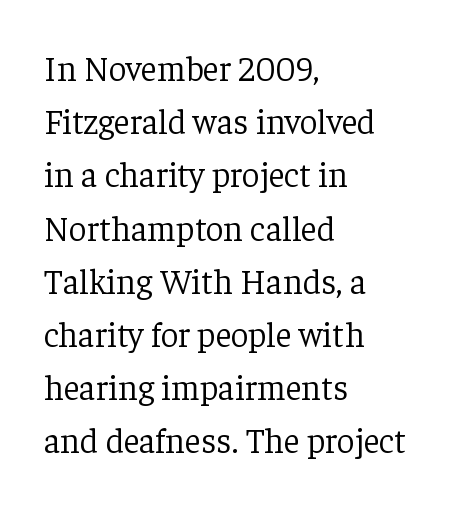
Q: Is the text bold? A: No.
Q: Is the text italic (slanted)? A: No, it is upright.
Q: Is the typeface a serif or a sans-serif typeface? A: Serif.
Q: Is the text underlined? A: No.
Q: How is the paragraph aligned? A: Left-aligned.
Q: Is the spacing between letters normal or unusually wide? A: Normal.
Q: Is the spacing between lines tight, normal or loose? A: Normal.
Q: Width (condensed, normal, or wide)? A: Normal.
Q: Stroke contrast? A: Low.
Q: x-height? A: Medium.
Q: Monospaced? A: No.
